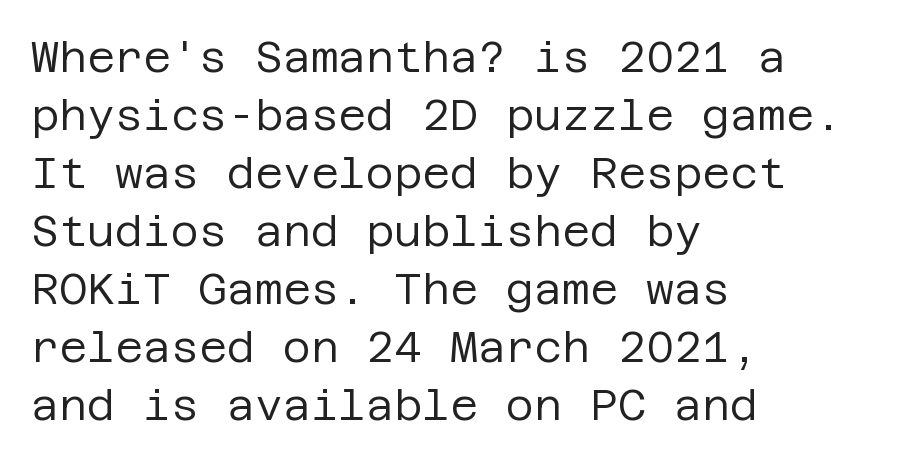
These lines stack with their left ends in a neat column. The letters stand upright; this is a roman face. Whoever set this chose a conventional vertical rhythm. The strokes carry an ordinary text weight at most.
